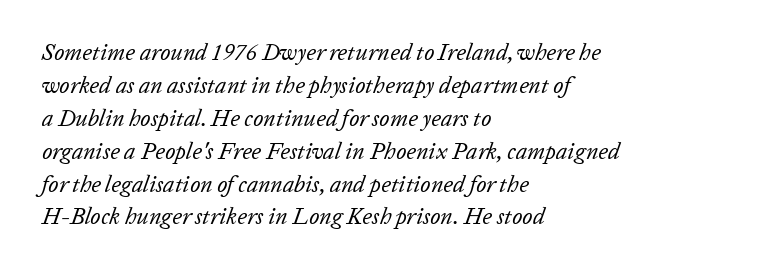
Looking at the ascenders, they clearly lean. Short and long lines alike share a common starting point at left. The gaps between neighbouring characters are ordinary and unremarkable. Baseline-to-baseline distance is the conventional proportion of letter height. A clean baseline with only descenders dipping below it. Stem width sits at or under what a default text font uses.
